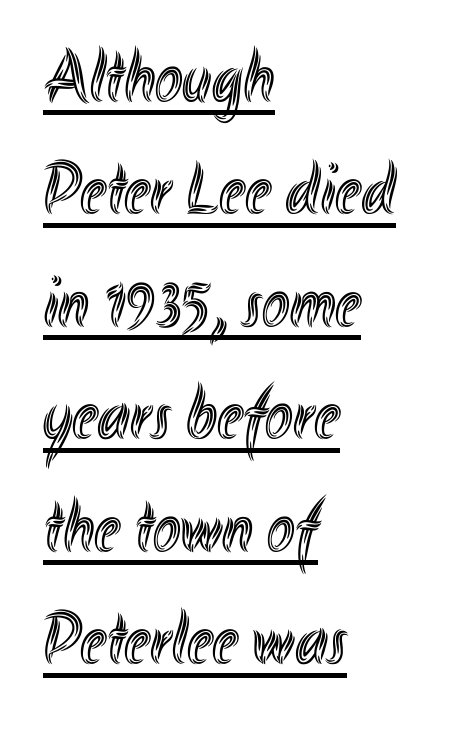
The rendering keeps characters at their native spacing. Varying glyph widths throughout — classic text-font behaviour. The line-height multiplier appears to be the usual default. The typesetter has applied underlining to the passage shown. The setting favours the left margin, as ordinary paragraphs usually do.
